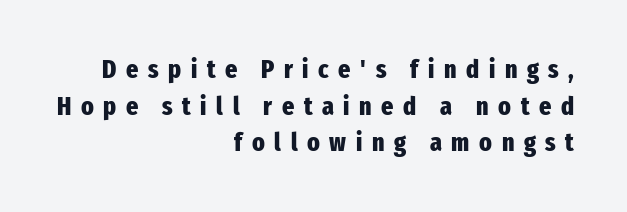
The image shows 26 px bold type, upright; set right-aligned, normal line spacing (1.41x), unusually wide letter spacing (+0.37 em), not underlined.
